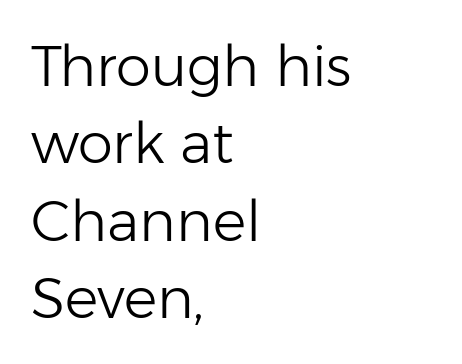
Q: Is the text bold? A: No.
Q: Is the text italic (slanted)? A: No, it is upright.
Q: Is the typeface a serif or a sans-serif typeface? A: Sans-serif.
Q: Is the text underlined? A: No.
Q: How is the paragraph aligned? A: Left-aligned.
Q: Is the spacing between letters normal or unusually wide? A: Normal.
Q: Is the spacing between lines tight, normal or loose? A: Normal.
Q: Width (condensed, normal, or wide)? A: Normal.
Q: Stroke contrast? A: Low.
Q: x-height? A: Medium.
Q: Monospaced? A: No.
